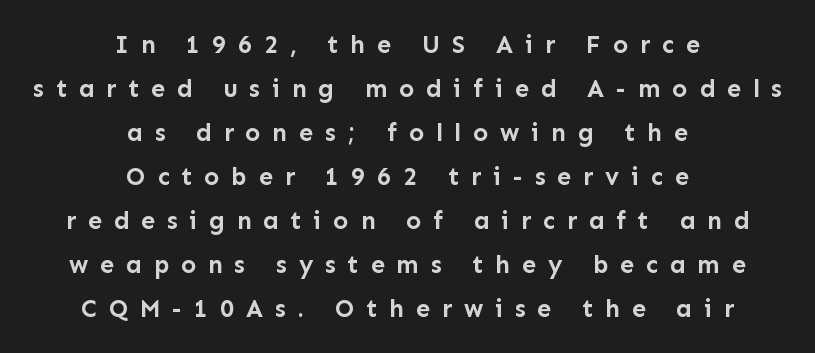
{"italic": "no", "bold": "yes", "underline": "no", "align": "center", "line_spacing_ratio": 1.76, "letter_spacing": "wide", "letter_spacing_em": 0.47, "glyph_px": 25}
